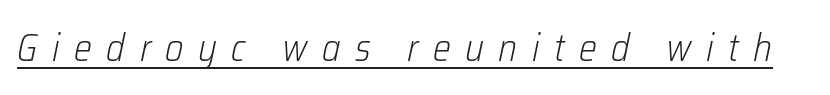
You could not count columns in this text — the font is proportionally spaced. No extra ink here — the face is not bold. Characters are canted at an angle relative to the baseline's perpendicular. This sample carries an underscore along the baseline area.
